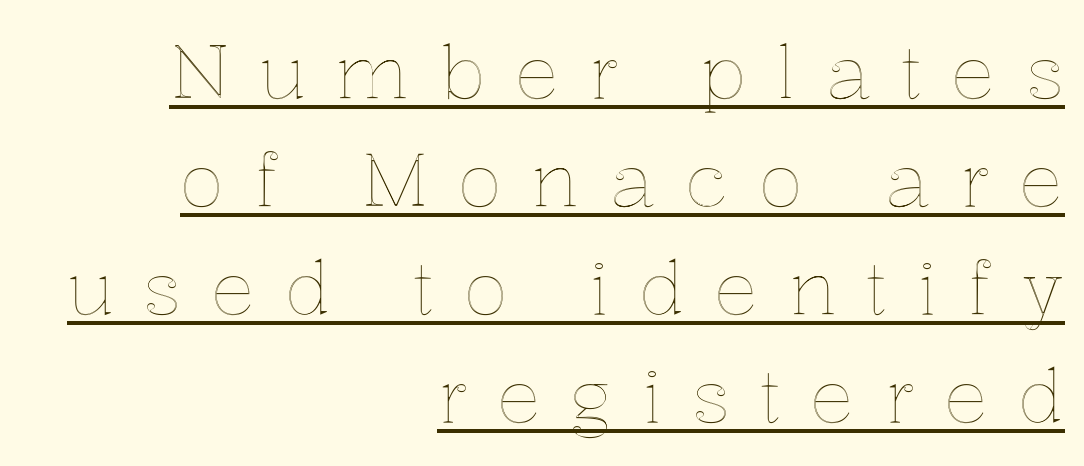
{"italic": "no", "width": "normal", "x_height": "medium", "monospaced": "no", "underline": "yes", "align": "right", "line_spacing": "normal", "line_spacing_ratio": 1.46, "letter_spacing": "wide", "letter_spacing_em": 0.4, "glyph_px": 74}
